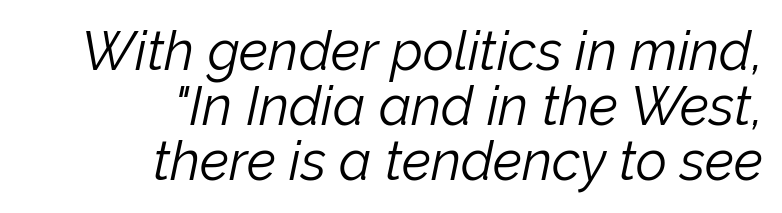
The image shows 54 px light type, italic (leaning right); set right-aligned, tight line spacing (1.02x), normal letter spacing, not underlined; low stroke contrast and a medium x-height.
